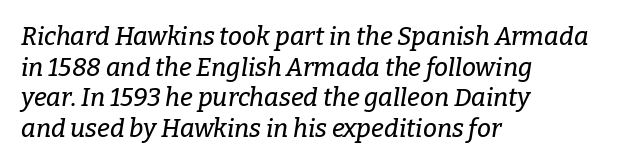
The zone under the glyphs is completely vacant. Looking at the ascenders, they clearly lean. This sample uses plain, unmodified letter spacing. The paragraph has a hard left edge and a soft right edge.
